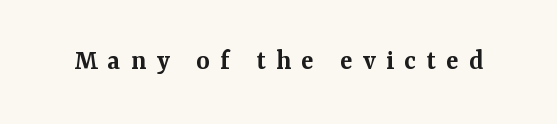
Q: Is the text bold? A: Semi-bold.
Q: Is the text italic (slanted)? A: No, it is upright.
Q: Is the typeface a serif or a sans-serif typeface? A: Serif.
Q: Is the text underlined? A: No.
Q: Is the spacing between letters normal or unusually wide? A: Unusually wide.
Q: Width (condensed, normal, or wide)? A: Normal.
Q: Stroke contrast? A: Medium.
Q: x-height? A: Medium.
Q: Monospaced? A: No.
